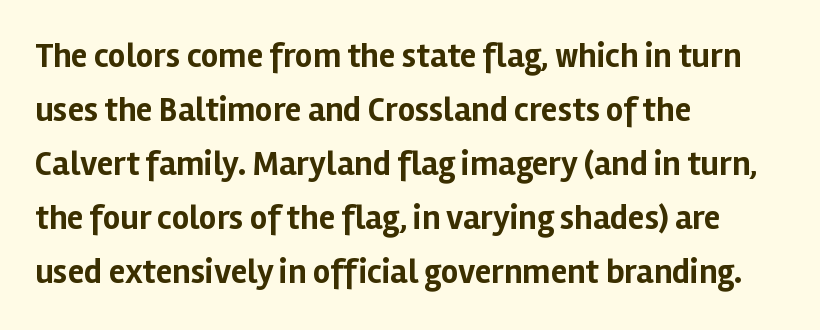
{"serif": "no", "italic": "no", "bold": "yes", "weight": "bold", "width": "normal", "stroke_contrast": "low", "x_height": "medium", "monospaced": "no", "underline": "no", "align": "left", "line_spacing": "normal", "line_spacing_ratio": 1.59, "letter_spacing": "normal", "letter_spacing_em": 0.0, "glyph_px": 34}
